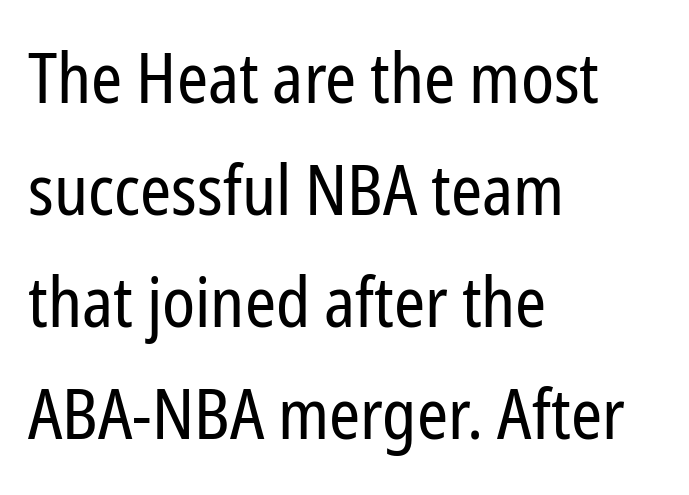
Q: Is the text bold? A: No.
Q: Is the text italic (slanted)? A: No, it is upright.
Q: Is the typeface a serif or a sans-serif typeface? A: Sans-serif.
Q: Is the text underlined? A: No.
Q: How is the paragraph aligned? A: Left-aligned.
Q: Is the spacing between letters normal or unusually wide? A: Normal.
Q: Is the spacing between lines tight, normal or loose? A: Normal.
Q: Width (condensed, normal, or wide)? A: Condensed.
Q: Stroke contrast? A: Low.
Q: x-height? A: Medium.
Q: Monospaced? A: No.
